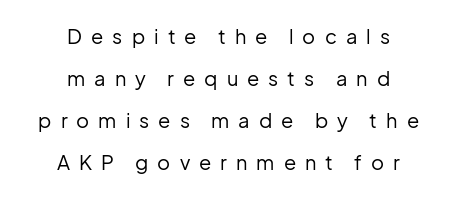
The weight tops out at a normal text grade. Successive baselines arrive slowly, with a big drop between each. Between one letter and the next there's a generous, obvious gap. The rag falls on both sides of this text block equally. This rendering features lettering with no underline. A typesetter would mark this as roman, not italic.
